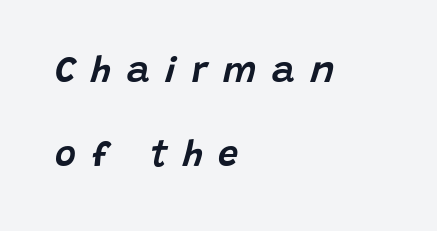
The image shows 36 px text type, italic (leaning right); set left-aligned, loose line spacing (2.33x), unusually wide letter spacing (+0.43 em), not underlined; low stroke contrast and a large x-height.
